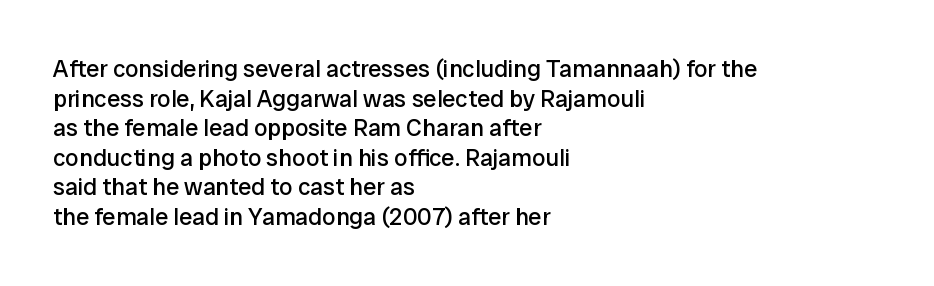
Words appear dense and cohesive because spacing is normal. Stem width sits at or under what a default text font uses. Honestly, there is no underline to notice here at all. The lettering stays uniformly vertical, giving the passage a roman look.
